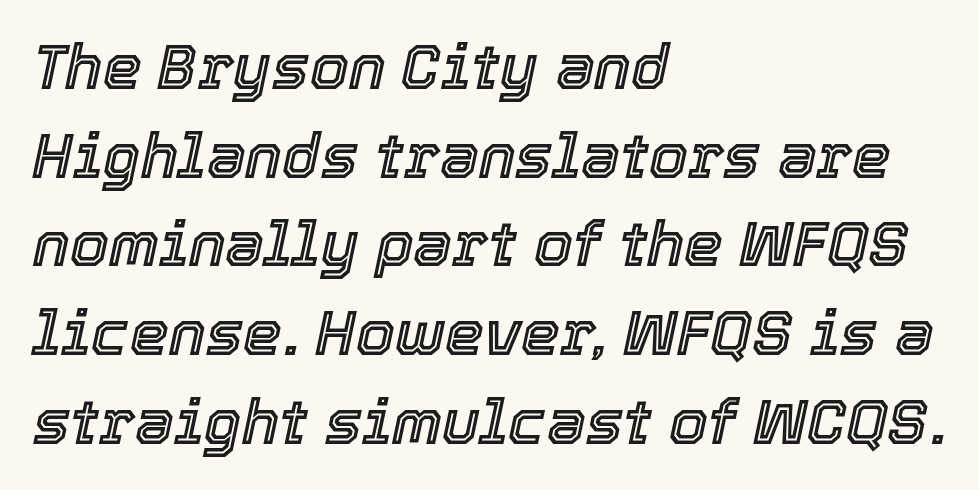
Q: Is the text italic (slanted)? A: Yes, it leans right by about 12 degrees.
Q: Is the text underlined? A: No.
Q: How is the paragraph aligned? A: Left-aligned.
Q: Is the spacing between letters normal or unusually wide? A: Normal.
Q: Is the spacing between lines tight, normal or loose? A: Normal.
Q: Width (condensed, normal, or wide)? A: Normal.
Q: x-height? A: Medium.
Q: Monospaced? A: No.
